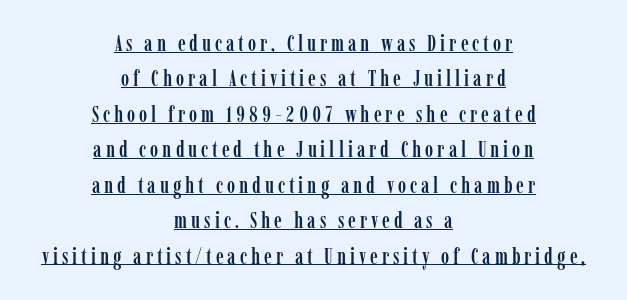
The image shows 22 px text type, upright; set centered, normal line spacing (1.61x), underlined.
